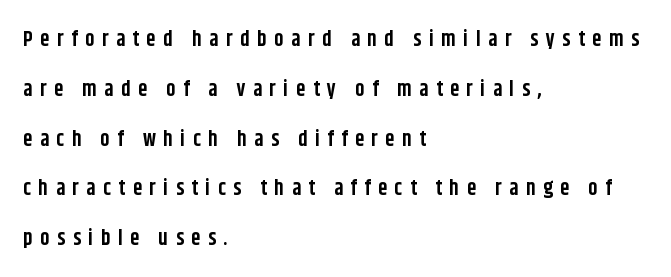
The image shows 21 px bold type, upright; set left-aligned, loose line spacing (2.37x), unusually wide letter spacing (+0.36 em), not underlined.
